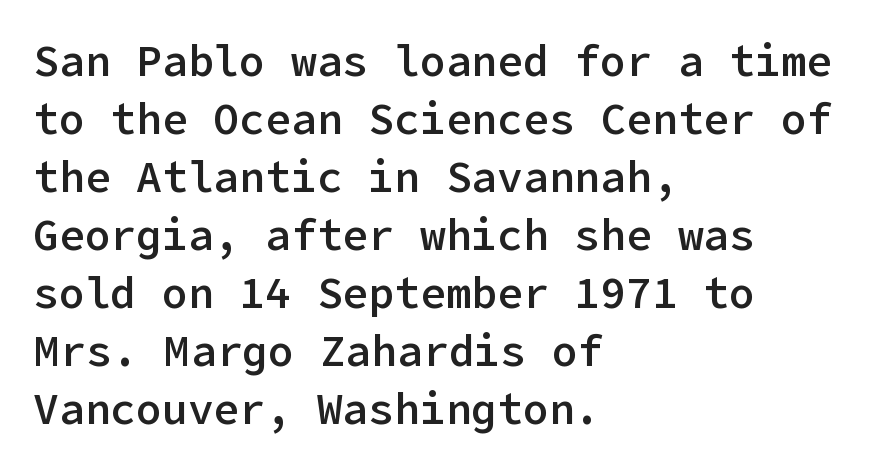
Q: Is the text bold? A: Semi-bold.
Q: Is the text italic (slanted)? A: No, it is upright.
Q: Is the typeface a serif or a sans-serif typeface? A: Sans-serif.
Q: Is the text underlined? A: No.
Q: How is the paragraph aligned? A: Left-aligned.
Q: Is the spacing between letters normal or unusually wide? A: Normal.
Q: Is the spacing between lines tight, normal or loose? A: Normal.
Q: Width (condensed, normal, or wide)? A: Normal.
Q: Stroke contrast? A: Low.
Q: x-height? A: Medium.
